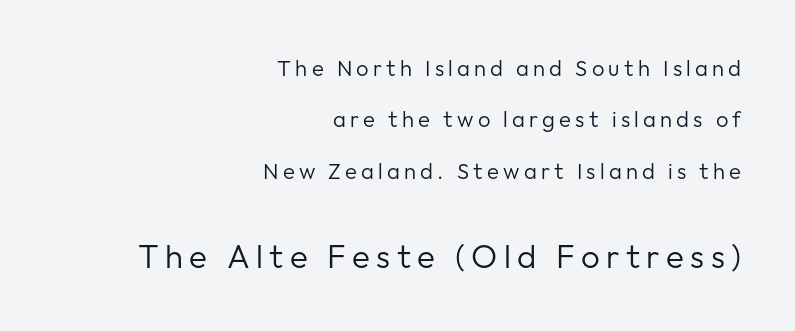
Q: Is the text bold? A: No.
Q: Is the text italic (slanted)? A: No, it is upright.
Q: Is the typeface a serif or a sans-serif typeface? A: Sans-serif.
Q: Is the text underlined? A: No.
Q: How is the paragraph aligned? A: Right-aligned.
Q: Is the spacing between lines tight, normal or loose? A: Loose.
Q: Which block of text is set in a larger size, the first (top) or the second (bottom)? A: The second (bottom) one.
Q: Width (condensed, normal, or wide)? A: Normal.
Q: Stroke contrast? A: Low.
Q: x-height? A: Medium.
Q: Monospaced? A: No.
